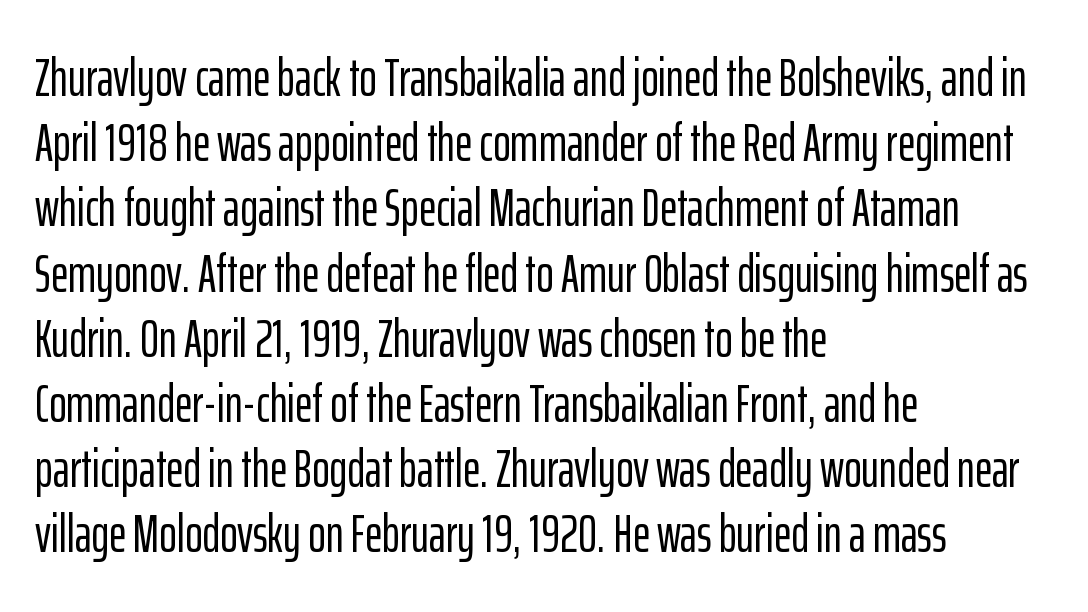
Q: Is the text italic (slanted)? A: No, it is upright.
Q: Is the typeface a serif or a sans-serif typeface? A: Sans-serif.
Q: Is the text underlined? A: No.
Q: How is the paragraph aligned? A: Left-aligned.
Q: Is the spacing between letters normal or unusually wide? A: Normal.
Q: Width (condensed, normal, or wide)? A: Condensed.
Q: Stroke contrast? A: Low.
Q: x-height? A: Medium.
Q: Monospaced? A: No.
